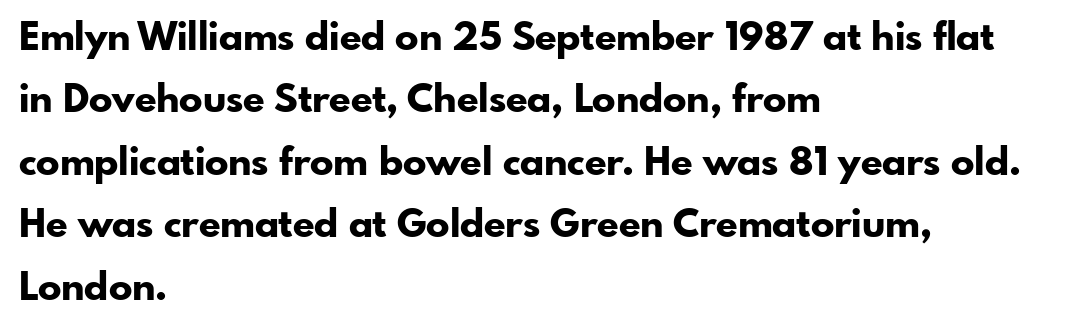
The image shows 39 px bold sans-serif type, upright; set left-aligned, normal line spacing (1.6x), normal letter spacing, not underlined; low stroke contrast and a small x-height.
